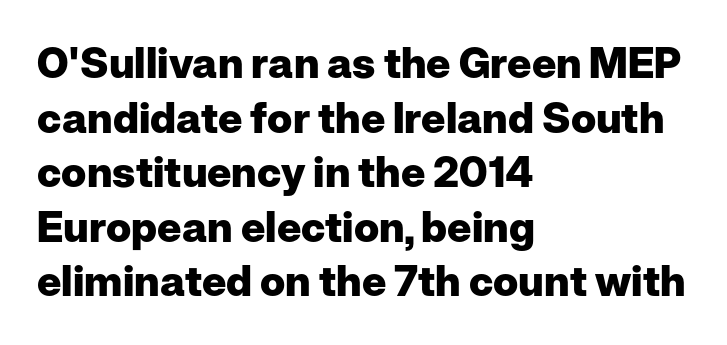
A typesetter would mark this as roman, not italic. Casual observation: everything's shoved over to the left. The block of text has a typical density, with ordinary space between rows. Spacing verdict: proportional, widths tailored to each character. Default kerning and tracking; the words read as compact shapes.
